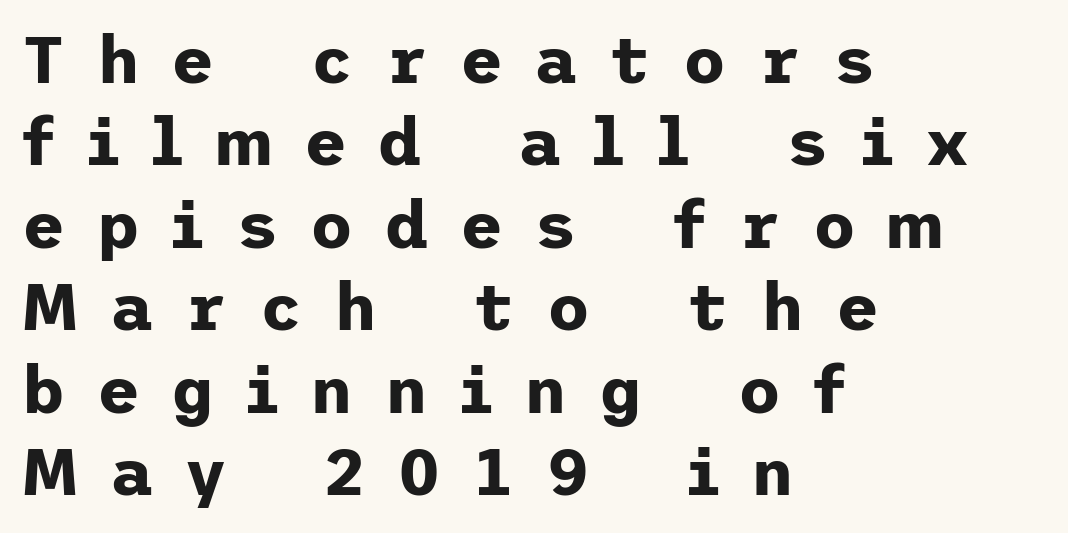
{"serif": "no", "italic": "no", "bold": "yes", "weight": "bold", "width": "normal", "stroke_contrast": "low", "x_height": "medium", "underline": "no", "align": "left", "line_spacing": "normal", "line_spacing_ratio": 1.25, "letter_spacing": "wide", "letter_spacing_em": 0.48, "glyph_px": 66}
